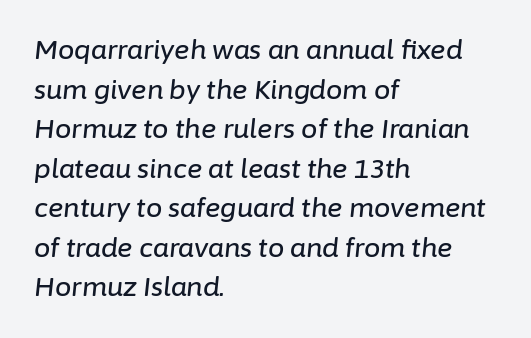
These lines are set flush left with a ragged right edge. Type without underlining. Does the lettering tilt? It does — this is italic. Compared with typical body copy, the letter spacing here is the same. The block of text has a typical density, with ordinary space between rows.
